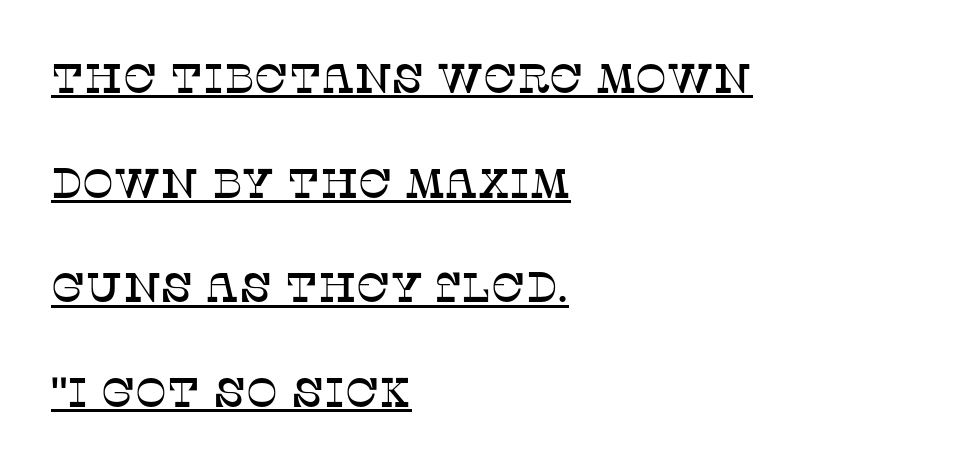
The image shows 42 px serif type, upright; set left-aligned, loose line spacing (2.49x), normal letter spacing, underlined; low stroke contrast and a large x-height.
